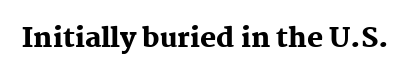
Q: Is the text bold? A: Yes.
Q: Is the text italic (slanted)? A: No, it is upright.
Q: Is the text underlined? A: No.
Q: Is the spacing between letters normal or unusually wide? A: Normal.
